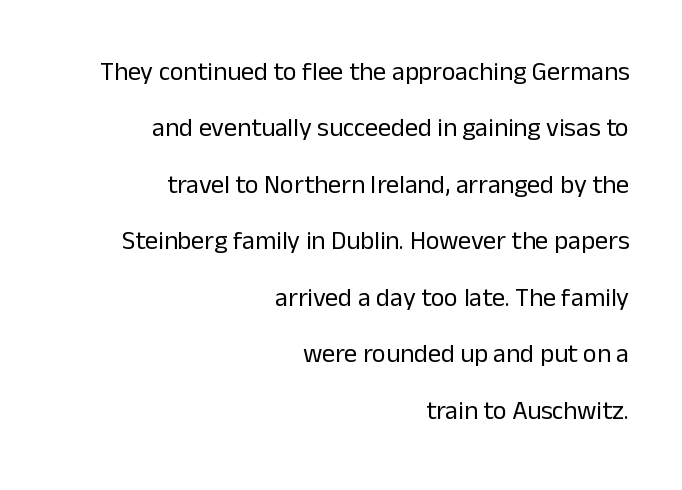
A light-to-regular cut is what we see here. The line texture is even and compact thanks to regular tracking. This rendering features lettering with no underline. These lines are set flush right with a ragged left edge. Characters remain perfectly vertical along every line.
